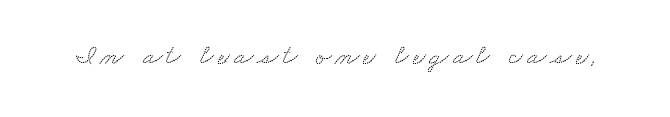
{"serif": "yes", "width": "wide", "stroke_contrast": "low", "x_height": "small", "monospaced": "no", "underline": "no", "glyph_px": 28}
